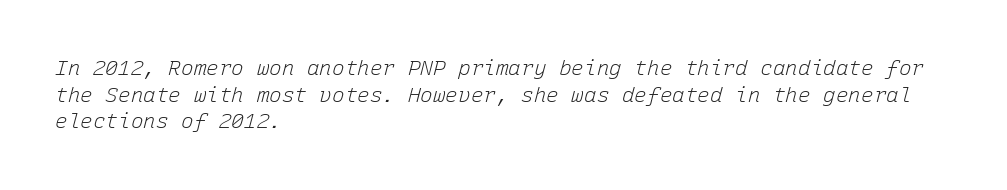
This sample uses plain, unmodified letter spacing. The vertical gap from one line to the next is medium. No letter is thick-stroked: the sample isn't bold. Visually the block forms a straight wall on the left and a jagged coastline on the right. An italicized treatment has been applied to the whole sample.
